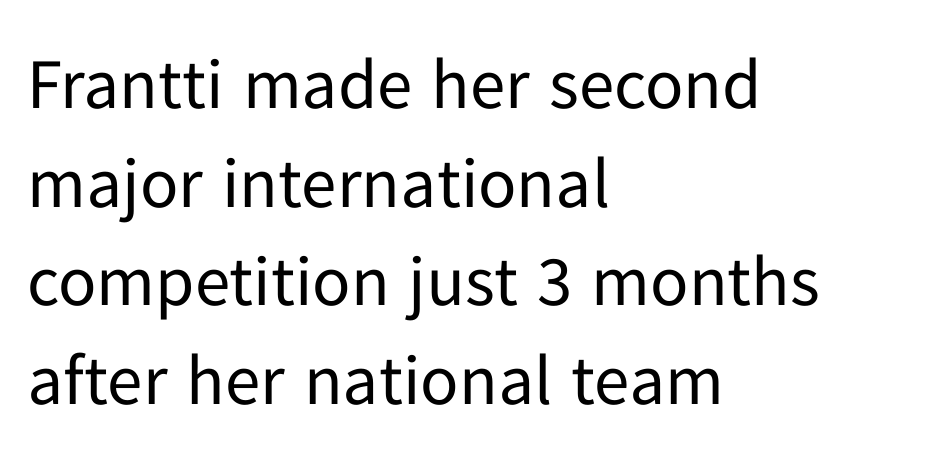
Q: Is the text bold? A: No.
Q: Is the text italic (slanted)? A: No, it is upright.
Q: Is the typeface a serif or a sans-serif typeface? A: Sans-serif.
Q: Is the text underlined? A: No.
Q: How is the paragraph aligned? A: Left-aligned.
Q: Is the spacing between letters normal or unusually wide? A: Normal.
Q: Is the spacing between lines tight, normal or loose? A: Normal.
Q: Width (condensed, normal, or wide)? A: Normal.
Q: Stroke contrast? A: Low.
Q: x-height? A: Medium.
Q: Monospaced? A: No.
